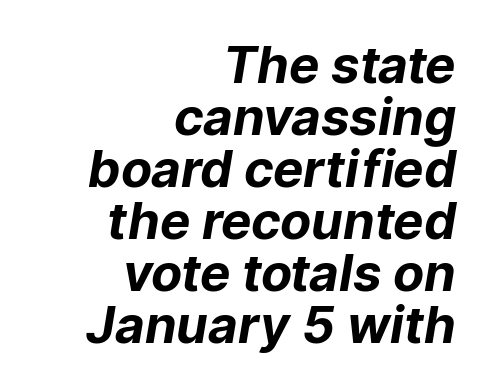
{"serif": "no", "bold": "yes", "weight": "bold", "width": "normal", "stroke_contrast": "low", "x_height": "medium", "monospaced": "no", "underline": "no", "align": "right", "line_spacing": "tight", "line_spacing_ratio": 1.02, "letter_spacing": "normal", "letter_spacing_em": 0.0, "glyph_px": 51}
